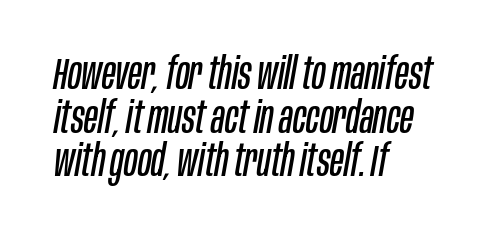
{"italic": "yes", "lean": "right", "slant_degrees": 10, "bold": "no", "weight": "regular", "width": "condensed", "stroke_contrast": "low", "x_height": "large", "monospaced": "no", "underline": "no", "align": "left", "line_spacing": "tight", "line_spacing_ratio": 0.99, "letter_spacing": "normal", "letter_spacing_em": 0.0, "glyph_px": 44}
